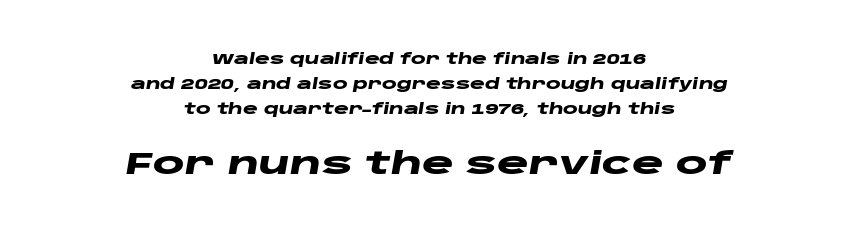
When letters slant like this, we call the style italic. Do the characters align in a grid? No, the font is proportional. Look at the stroke-to-counter ratio: heavy, a bold. Clear beneath every line of the passage. Type size steps up from the first block to the second. Notice how the passage keeps no hard edge, just a central spine.
